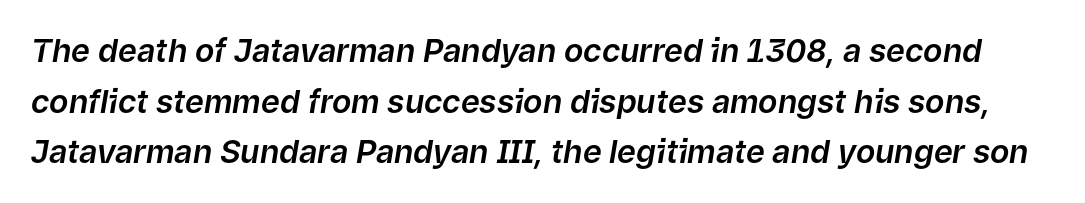
The image shows 32 px text type, italic (leaning right); set normal line spacing (1.58x), normal letter spacing, not underlined; low stroke contrast and a medium x-height.
